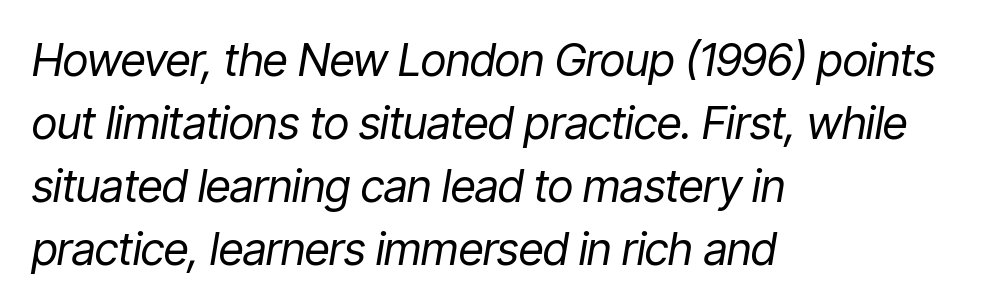
{"italic": "yes", "lean": "right", "slant_degrees": 9, "bold": "no", "weight": "regular", "width": "condensed", "stroke_contrast": "low", "x_height": "medium", "monospaced": "no", "underline": "no", "align": "left", "line_spacing": "normal", "line_spacing_ratio": 1.4, "letter_spacing": "normal", "letter_spacing_em": 0.0, "glyph_px": 45}
